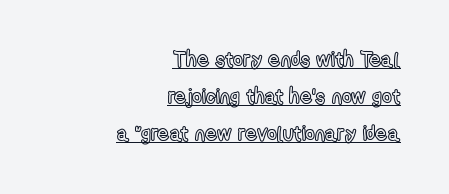
No extra tracking has been applied to these lines. Line ends are locked; line starts wander. The lettering holds an erect, upright posture throughout. The lettering is marked with a stroke running underneath it.
